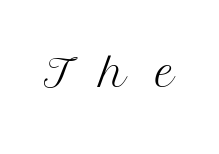
Spacing verdict: proportional, widths tailored to each character. I'd call this a serif setting — the letters wear small feet. Does extra space separate the letters? Yes, quite a lot of it. Caption: face not bold, strokes unweighted.
